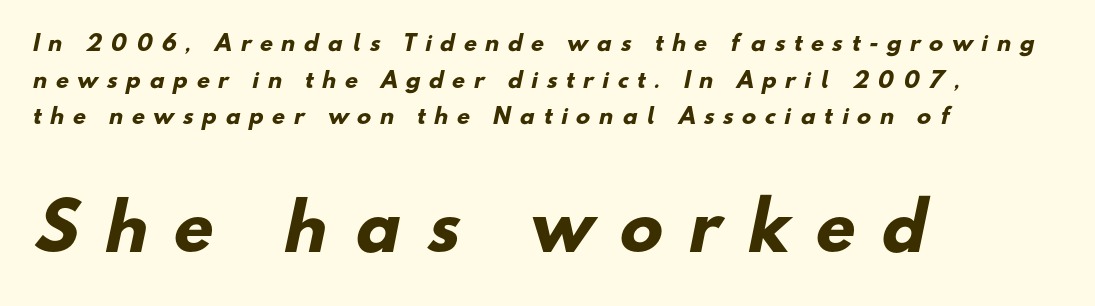
The image shows 64 px heavy sans-serif type; set left-aligned, line spacing 1.74x, unusually wide letter spacing (+0.42 em), not underlined; the second (bottom) block is 3.05x larger; low stroke contrast and a small x-height.
